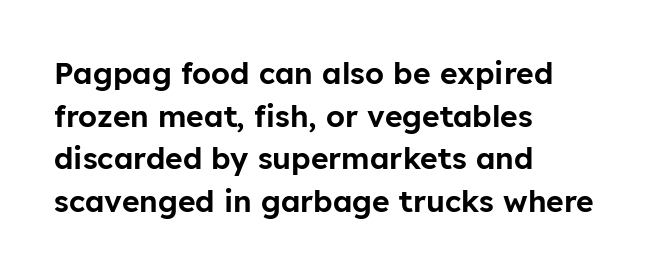
The image shows 30 px sans-serif type, upright; set left-aligned, normal line spacing (1.42x), normal letter spacing, not underlined; low stroke contrast and a medium x-height.
